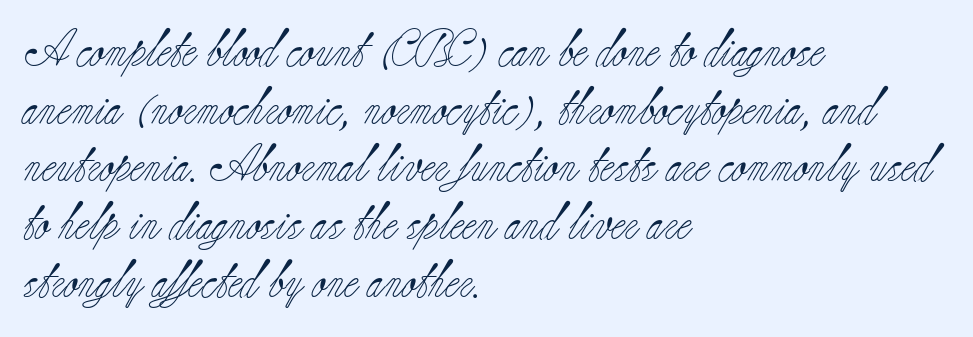
{"serif": "yes", "bold": "no", "weight": "light", "width": "normal", "stroke_contrast": "low", "x_height": "small", "monospaced": "no", "underline": "no", "align": "left", "line_spacing": "normal", "line_spacing_ratio": 1.56, "letter_spacing": "normal", "letter_spacing_em": 0.0, "glyph_px": 37}
